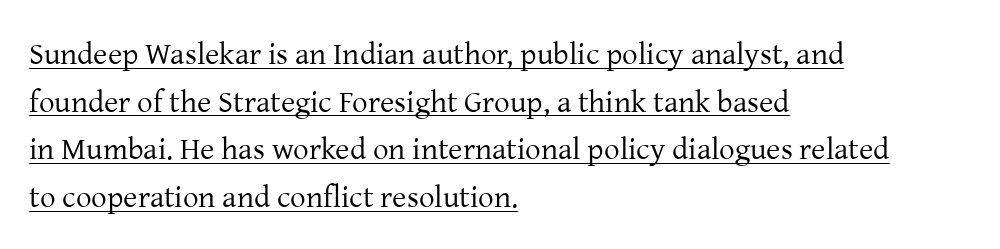
{"serif": "yes", "italic": "no", "bold": "no", "weight": "regular", "width": "normal", "stroke_contrast": "low", "x_height": "medium", "monospaced": "no", "underline": "yes", "align": "left", "line_spacing": "normal", "line_spacing_ratio": 1.54, "letter_spacing": "normal", "letter_spacing_em": 0.0, "glyph_px": 31}
